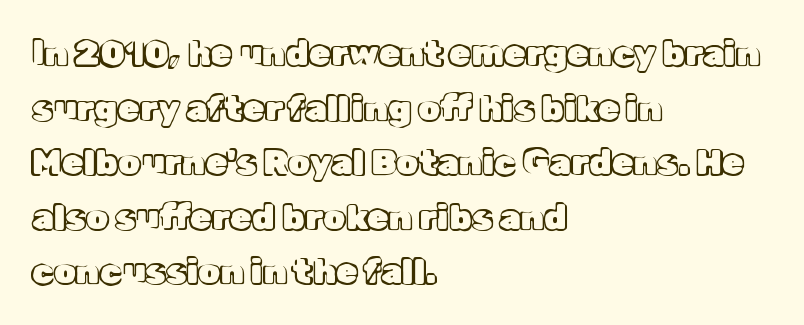
The image shows 35 px text type, upright; set left-aligned, normal line spacing (1.56x), normal letter spacing, not underlined; a medium x-height.
